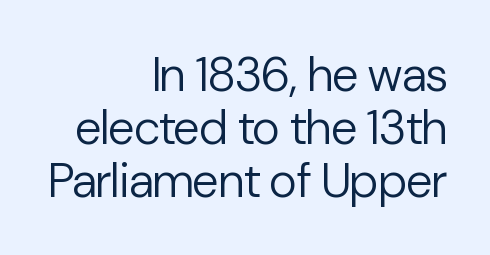
{"serif": "no", "italic": "no", "bold": "no", "weight": "regular", "width": "normal", "stroke_contrast": "low", "x_height": "medium", "monospaced": "no", "underline": "no", "align": "right", "line_spacing": "tight", "line_spacing_ratio": 1.1, "letter_spacing": "normal", "letter_spacing_em": 0.0, "glyph_px": 48}
